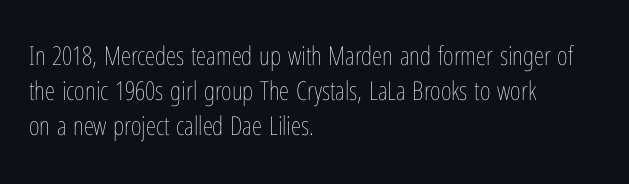
The image shows 26 px text type, upright; set left-aligned, normal line spacing (1.34x), normal letter spacing, not underlined.
